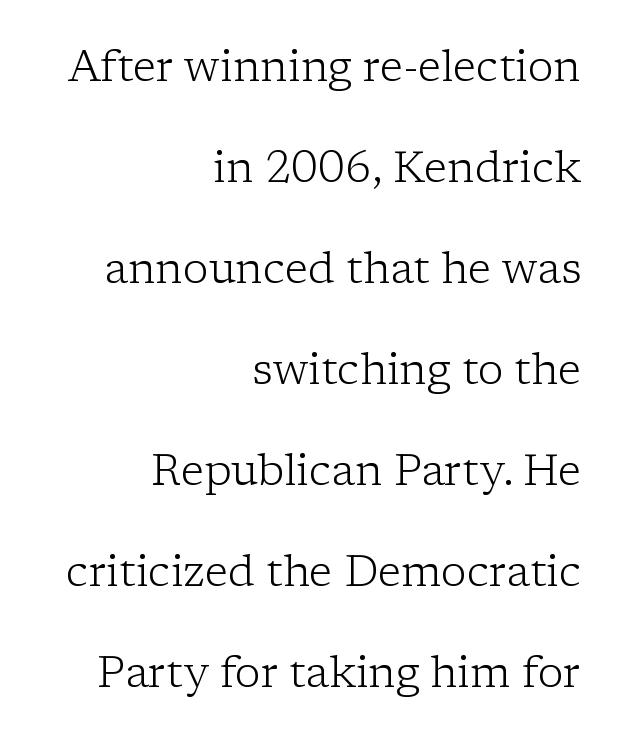
{"serif": "yes", "italic": "no", "bold": "no", "weight": "light", "width": "normal", "stroke_contrast": "low", "x_height": "medium", "monospaced": "no", "underline": "no", "align": "right", "line_spacing": "loose", "line_spacing_ratio": 2.35, "letter_spacing": "normal", "letter_spacing_em": 0.0, "glyph_px": 43}
